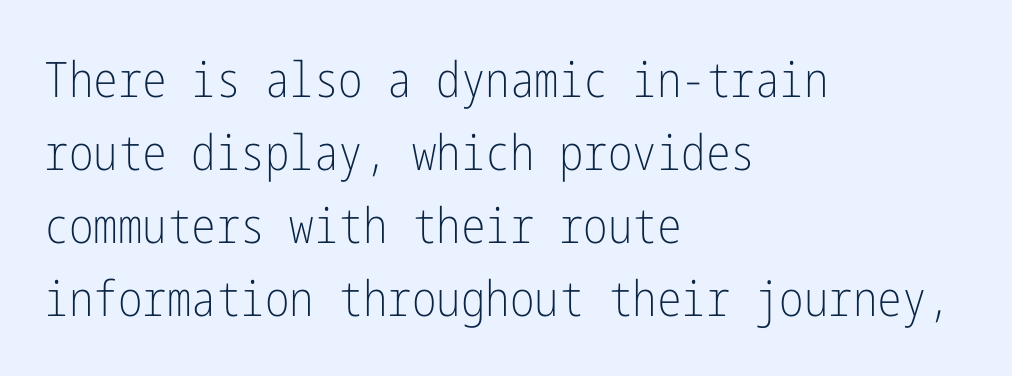
The image shows 49 px light, condensed sans-serif type, upright; set left-aligned, normal line spacing (1.49x), normal letter spacing, not underlined; low stroke contrast and a medium x-height.
